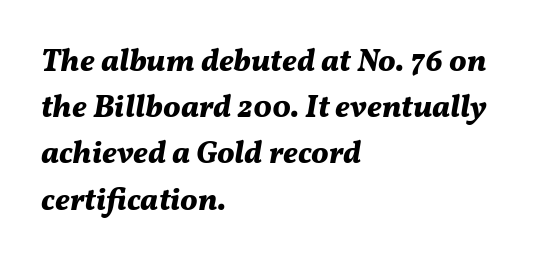
The image shows 31 px bold type, italic (leaning right); set left-aligned, normal line spacing (1.49x), normal letter spacing, not underlined; medium stroke contrast and a medium x-height.
